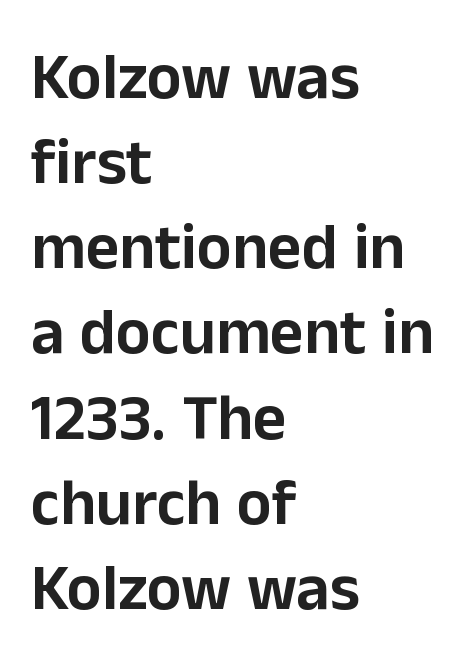
Does the copy run flush right? No — it runs flush left. The string is rendered with underlining switched off. One glance says typical: line gaps are just what's usual. Proportional: the letters do not fall into vertical columns. Standard letterfit; no display-style spreading of the glyphs.
